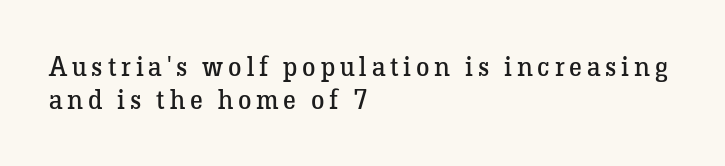
The image shows 27 px text type, upright; set left-aligned, line spacing 1.23x, not underlined.
